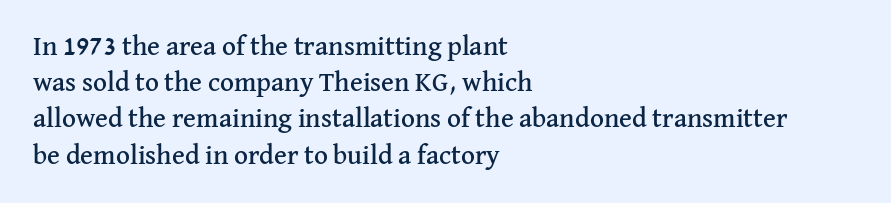
{"italic": "no", "underline": "no", "align": "left", "line_spacing": "normal", "line_spacing_ratio": 1.34, "letter_spacing": "normal", "letter_spacing_em": 0.0, "glyph_px": 27}
